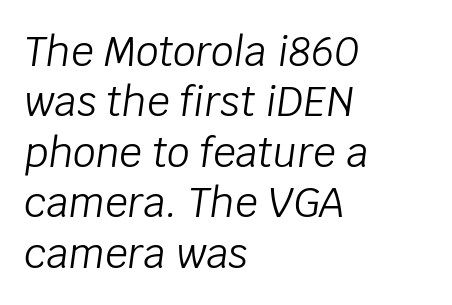
{"italic": "yes", "lean": "right", "slant_degrees": 8, "bold": "no", "weight": "light", "width": "normal", "stroke_contrast": "low", "x_height": "large", "monospaced": "no", "underline": "no", "align": "left", "line_spacing": "normal", "line_spacing_ratio": 1.26, "letter_spacing": "normal", "letter_spacing_em": 0.0, "glyph_px": 40}
